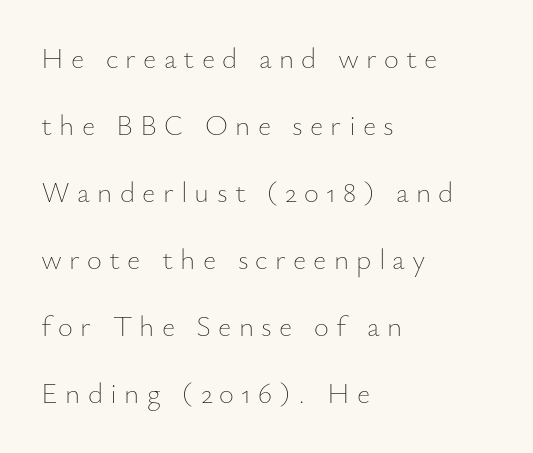
The image shows 29 px thin type, upright; set left-aligned, loose line spacing (2.31x), unusually wide letter spacing (+0.25 em), not underlined; low stroke contrast and a small x-height.
